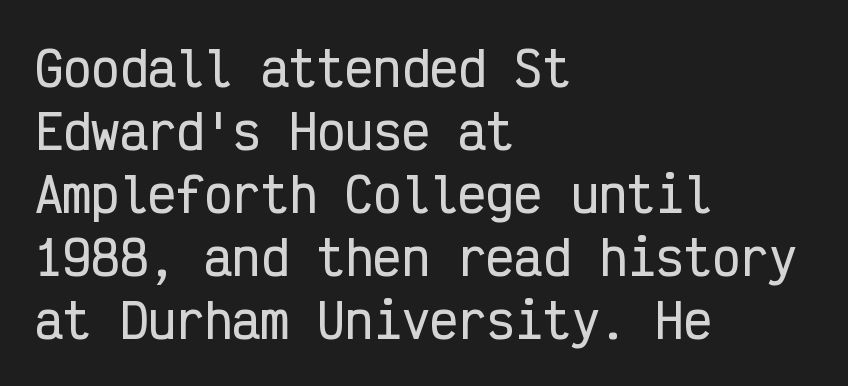
Tracking here is standard; glyphs follow each other at the usual distance. This is sans-serif lettering, the kind often seen on screens and signage. The gap between lines stays unmarked. The passage shown stacks its lines at a standard gap. A typesetter would call this monospace, since all characters share one set width.
